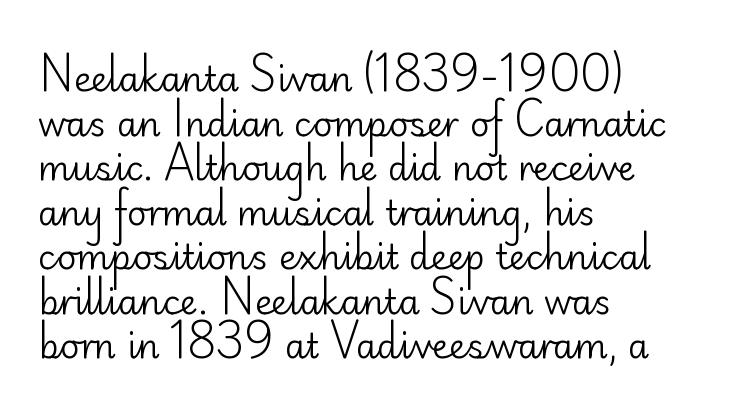
A bare baseline throughout the passage. There is no visible air inserted between adjacent glyphs. Is there any slant? The stems are plumb. The cut favours lightness, reaching ordinary text weight at its darkest. Looks like regular typesetting: each glyph gets only the width it needs.
